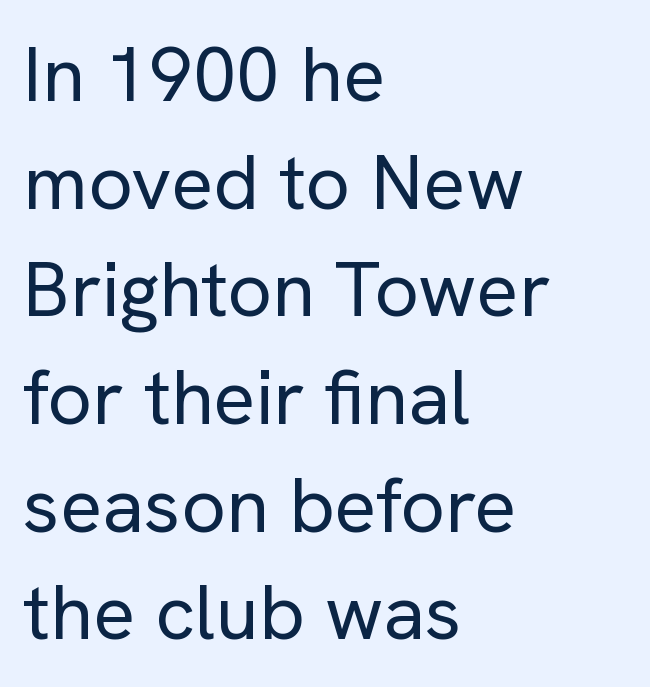
{"serif": "no", "italic": "no", "bold": "no", "weight": "regular", "width": "normal", "stroke_contrast": "low", "x_height": "medium", "monospaced": "no", "underline": "no", "align": "left", "line_spacing": "normal", "line_spacing_ratio": 1.38, "letter_spacing": "normal", "letter_spacing_em": 0.0, "glyph_px": 78}
